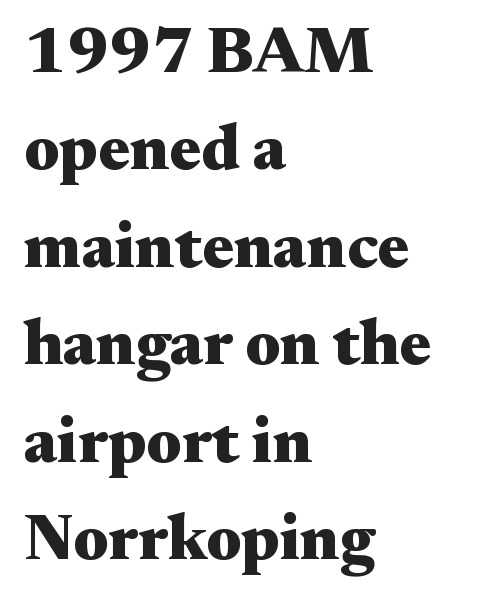
{"serif": "yes", "italic": "no", "bold": "yes", "weight": "heavy", "width": "wide", "stroke_contrast": "medium", "x_height": "small", "monospaced": "no", "underline": "no", "align": "left", "line_spacing": "normal", "line_spacing_ratio": 1.5, "letter_spacing": "normal", "letter_spacing_em": 0.0, "glyph_px": 65}
